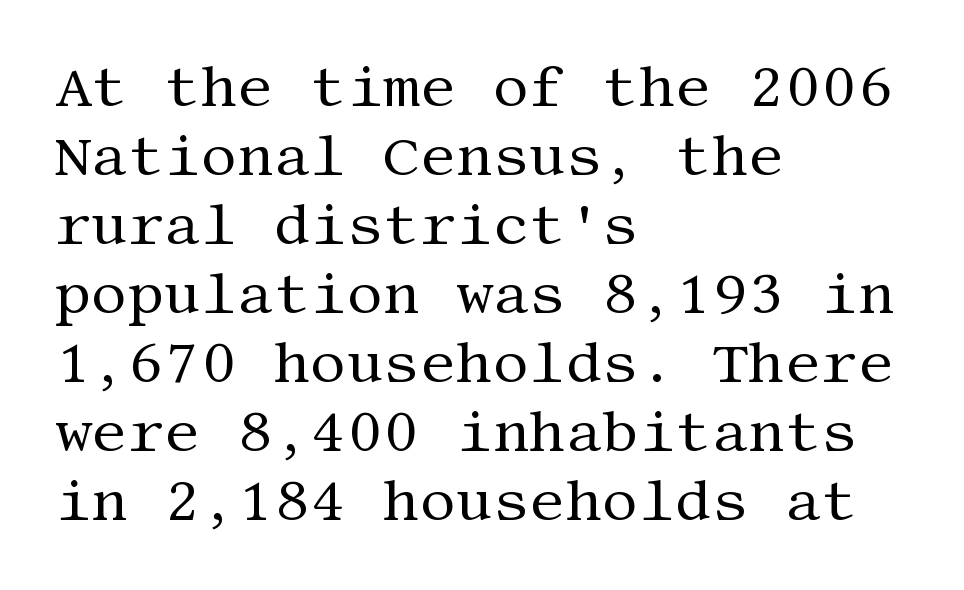
The image shows 57 px regular-weight serif type, upright; set left-aligned, line spacing 1.21x, normal letter spacing, not underlined; medium stroke contrast and a large x-height.
